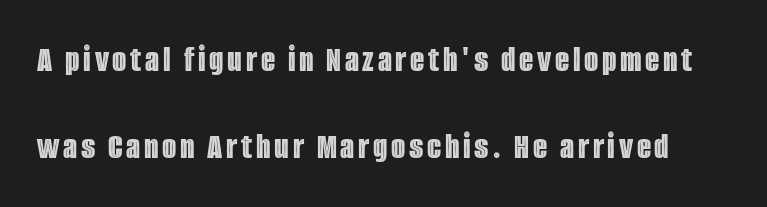
The image shows 37 px condensed type, upright; set loose line spacing (2.35x), not underlined; a large x-height.
